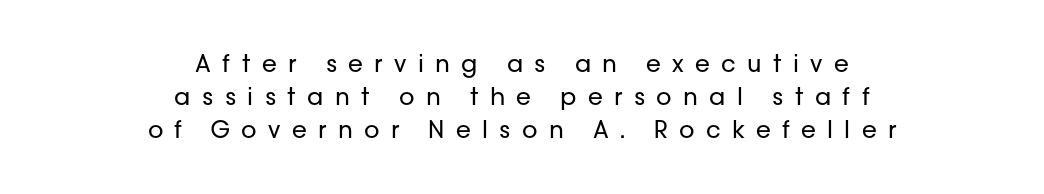
{"italic": "no", "bold": "no", "underline": "no", "align": "center", "line_spacing": "normal", "line_spacing_ratio": 1.38, "letter_spacing": "wide", "letter_spacing_em": 0.47, "glyph_px": 24}
